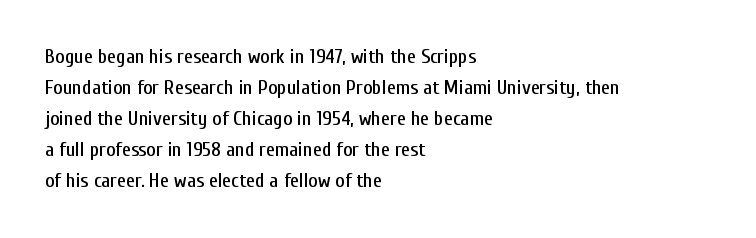
The image shows 20 px text type, upright; set left-aligned, normal line spacing (1.55x), normal letter spacing, not underlined.
